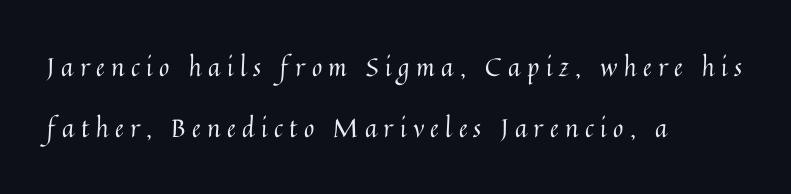
The image shows 25 px text type; set left-aligned, loose line spacing (2.43x), unusually wide letter spacing (+0.26 em), not underlined.
